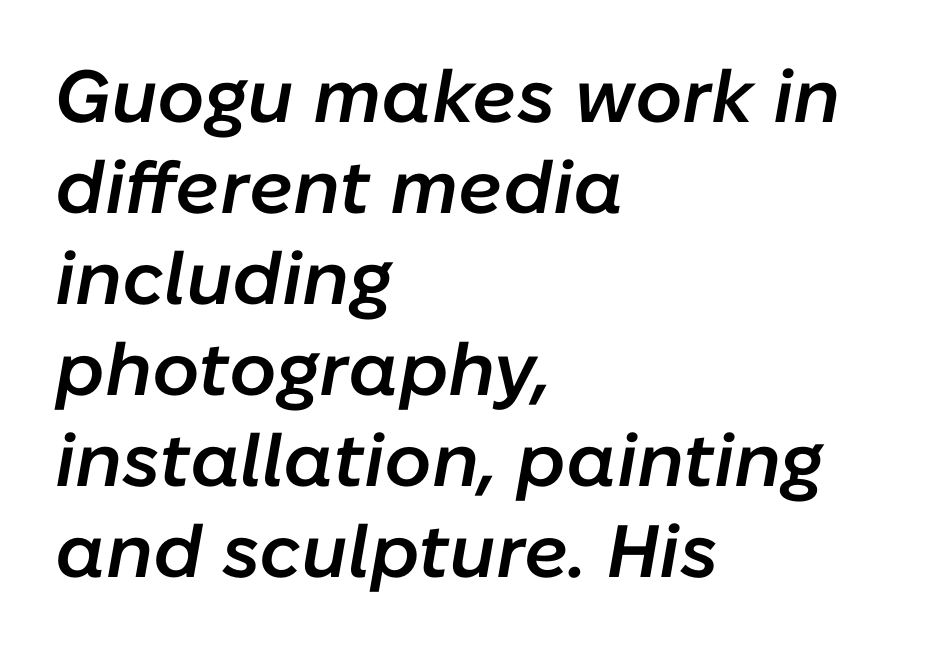
Q: Is the text bold? A: Semi-bold.
Q: Is the text italic (slanted)? A: Yes, it leans right by about 10 degrees.
Q: Is the text underlined? A: No.
Q: How is the paragraph aligned? A: Left-aligned.
Q: Is the spacing between letters normal or unusually wide? A: Normal.
Q: Width (condensed, normal, or wide)? A: Normal.
Q: Stroke contrast? A: Low.
Q: x-height? A: Medium.
Q: Monospaced? A: No.
